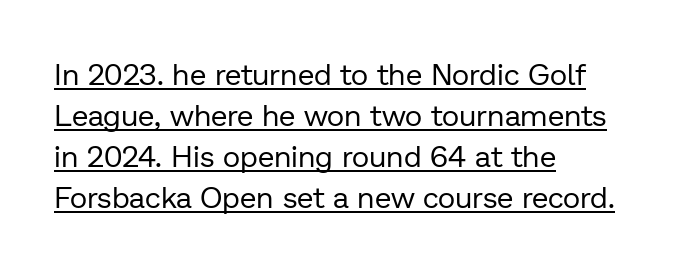
The weight would be labelled regular, book, light, or lighter still. These characters rest on top of a visible drawn line. Proportional: the letters do not fall into vertical columns. The typography opts for an upright posture over an oblique one.
